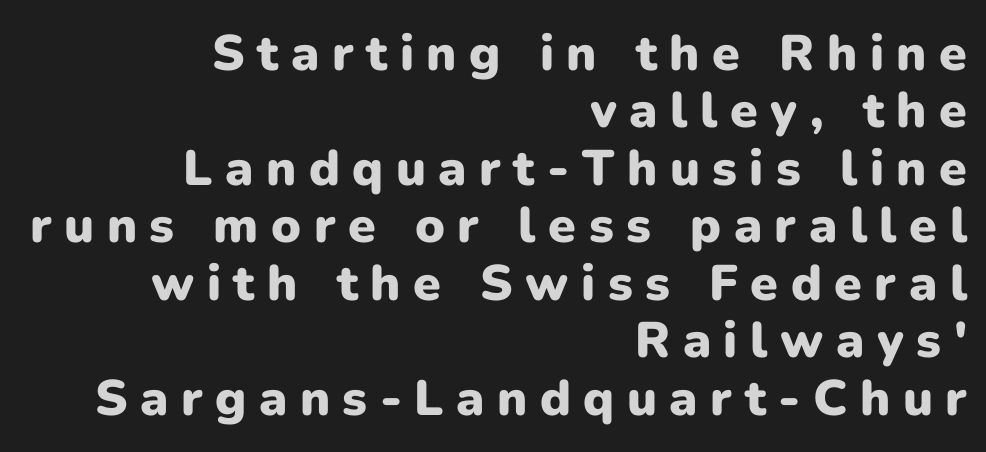
Q: Is the text bold? A: Yes.
Q: Is the text italic (slanted)? A: No, it is upright.
Q: Is the typeface a serif or a sans-serif typeface? A: Sans-serif.
Q: Is the text underlined? A: No.
Q: How is the paragraph aligned? A: Right-aligned.
Q: Is the spacing between letters normal or unusually wide? A: Unusually wide.
Q: Is the spacing between lines tight, normal or loose? A: Tight.
Q: Width (condensed, normal, or wide)? A: Normal.
Q: Stroke contrast? A: Low.
Q: x-height? A: Medium.
Q: Monospaced? A: No.
